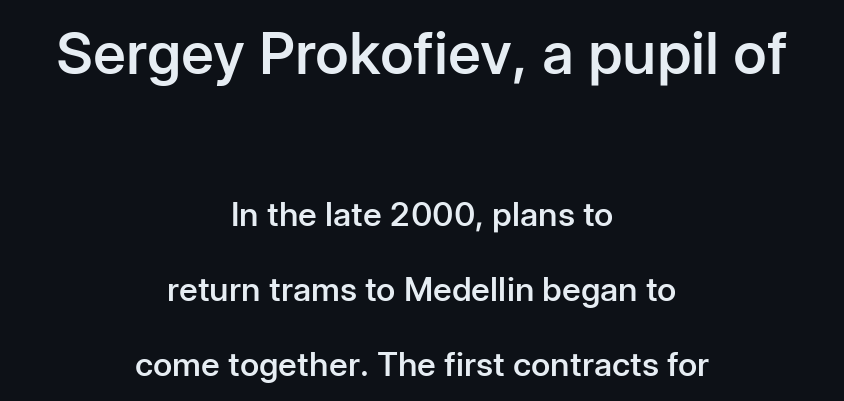
Slightly chunky letters — semibold, I'd say, not full bold. Whoever set this chose breathing room over compactness in the vertical rhythm. Centered paragraph, ragged on both sides. The passage shown begins with its larger block and ends with its smaller one. Glance below the letters and you will spot only blank space.
